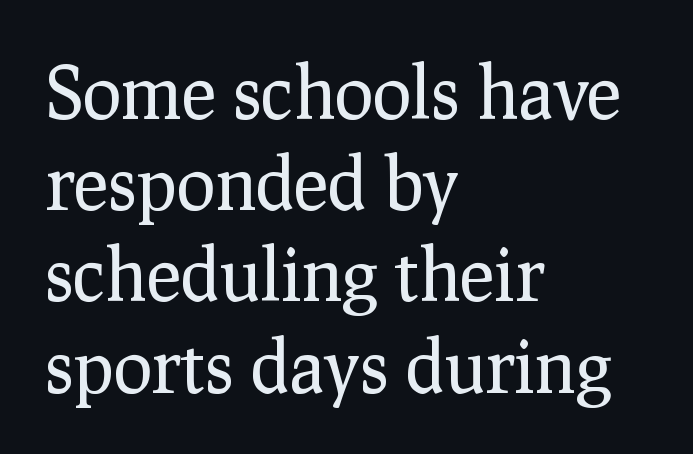
{"serif": "yes", "italic": "no", "bold": "no", "weight": "regular", "width": "normal", "stroke_contrast": "low", "x_height": "medium", "monospaced": "no", "underline": "no", "align": "left", "line_spacing": "normal", "line_spacing_ratio": 1.25, "letter_spacing": "normal", "letter_spacing_em": 0.0, "glyph_px": 73}
